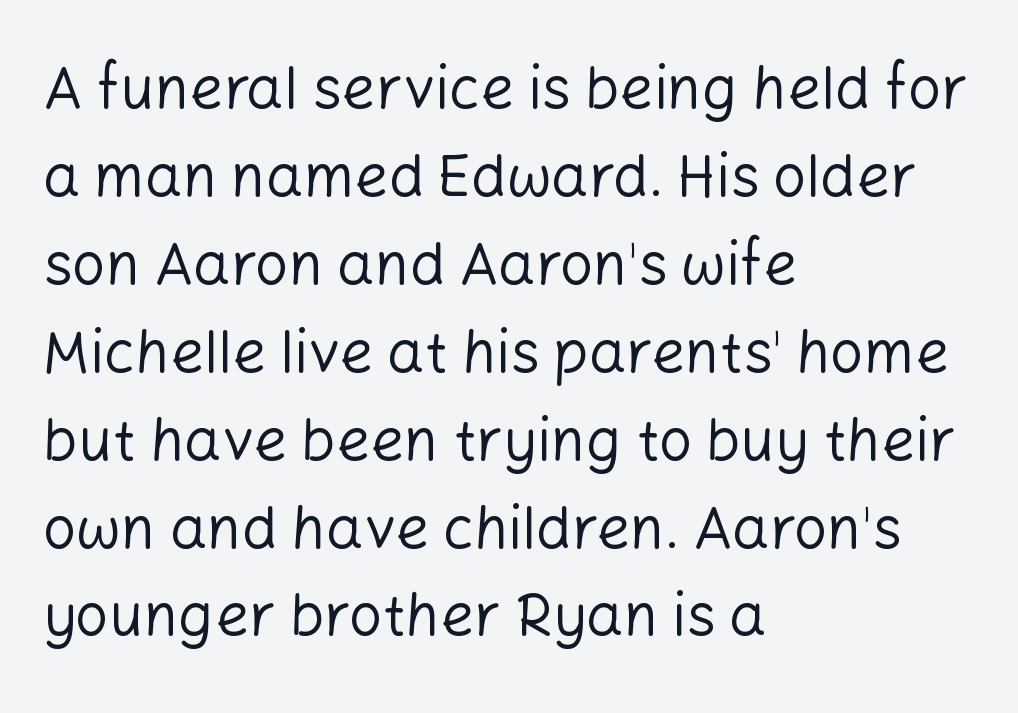
Q: Is the text bold? A: No.
Q: Is the text italic (slanted)? A: No, it is upright.
Q: Is the typeface a serif or a sans-serif typeface? A: Sans-serif.
Q: Is the text underlined? A: No.
Q: How is the paragraph aligned? A: Left-aligned.
Q: Is the spacing between letters normal or unusually wide? A: Normal.
Q: Is the spacing between lines tight, normal or loose? A: Normal.
Q: Width (condensed, normal, or wide)? A: Normal.
Q: Stroke contrast? A: Low.
Q: x-height? A: Medium.
Q: Monospaced? A: No.
